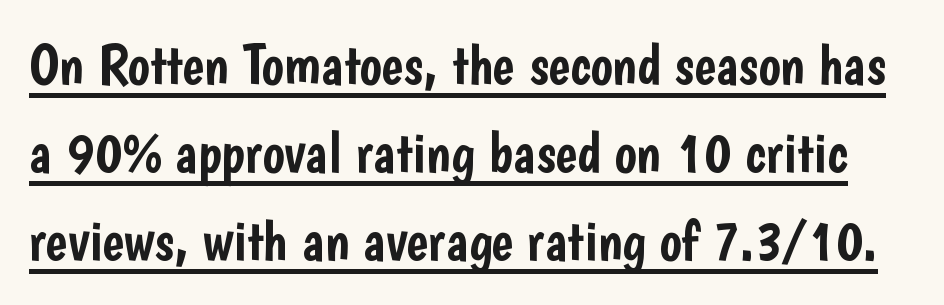
Q: Is the text italic (slanted)? A: No, it is upright.
Q: Is the typeface a serif or a sans-serif typeface? A: Sans-serif.
Q: Is the text underlined? A: Yes.
Q: Is the spacing between letters normal or unusually wide? A: Normal.
Q: Is the spacing between lines tight, normal or loose? A: Normal.
Q: Width (condensed, normal, or wide)? A: Condensed.
Q: Stroke contrast? A: Low.
Q: x-height? A: Medium.
Q: Monospaced? A: No.
